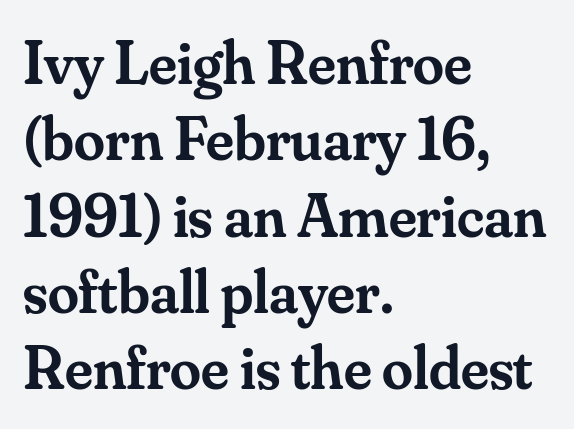
Q: Is the text bold? A: Semi-bold.
Q: Is the text italic (slanted)? A: No, it is upright.
Q: Is the typeface a serif or a sans-serif typeface? A: Serif.
Q: Is the text underlined? A: No.
Q: How is the paragraph aligned? A: Left-aligned.
Q: Is the spacing between letters normal or unusually wide? A: Normal.
Q: Width (condensed, normal, or wide)? A: Normal.
Q: Stroke contrast? A: Medium.
Q: x-height? A: Small.
Q: Monospaced? A: No.
